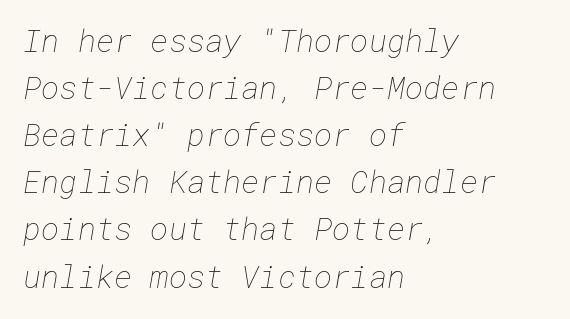
Q: Is the text bold? A: No.
Q: Is the text underlined? A: No.
Q: How is the paragraph aligned? A: Left-aligned.
Q: Is the spacing between letters normal or unusually wide? A: Normal.
Q: Is the spacing between lines tight, normal or loose? A: Normal.
Q: Width (condensed, normal, or wide)? A: Normal.
Q: Stroke contrast? A: Low.
Q: x-height? A: Medium.
